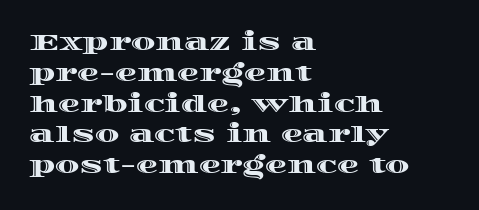
{"italic": "no", "underline": "no", "align": "left", "line_spacing": "normal", "line_spacing_ratio": 1.4, "letter_spacing": "normal", "letter_spacing_em": 0.0, "glyph_px": 22}
